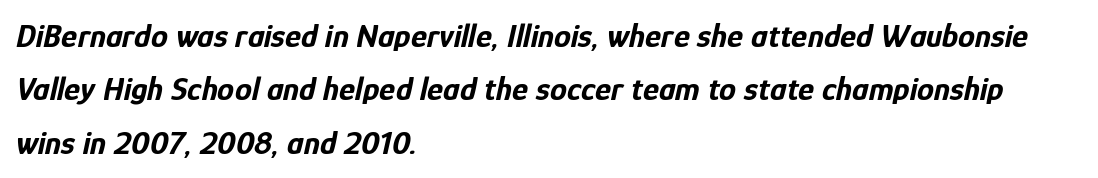
The image shows 34 px bold, condensed type, italic (leaning right); set left-aligned, normal line spacing (1.57x), normal letter spacing, not underlined; low stroke contrast and a medium x-height.
